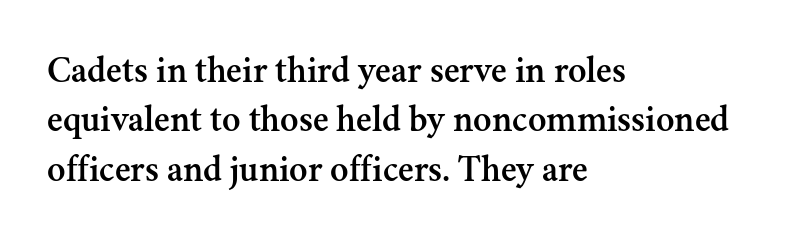
{"serif": "yes", "italic": "no", "width": "normal", "stroke_contrast": "medium", "x_height": "small", "monospaced": "no", "underline": "no", "align": "left", "line_spacing": "normal", "line_spacing_ratio": 1.3, "letter_spacing": "normal", "letter_spacing_em": 0.0, "glyph_px": 38}
